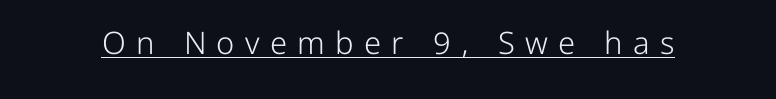
Designer's note — italics off, roman on. A typesetter would label this face a sans. No chunkiness to these letters — they're not bold. Check the space under the baseline: a stroke is drawn there. Here the glyphs are tracked loosely, breaking word shapes into spaced letters.
